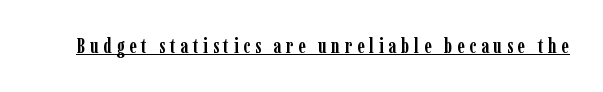
The image shows 20 px bold type, upright; set unusually wide letter spacing (+0.23 em), underlined.
